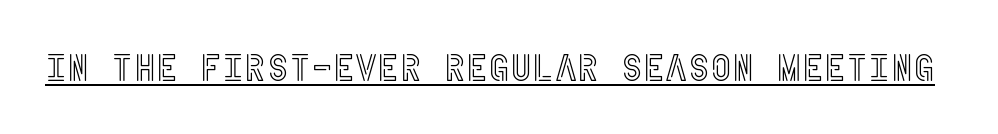
{"italic": "no", "width": "condensed", "x_height": "large", "underline": "yes", "letter_spacing": "normal", "letter_spacing_em": 0.0, "glyph_px": 38}
